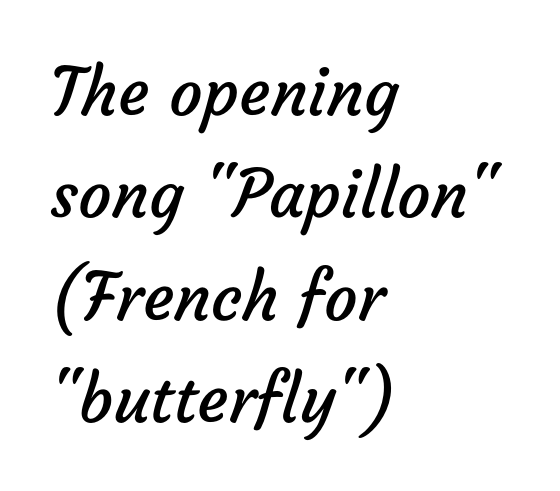
Q: Is the text bold? A: No.
Q: Is the typeface a serif or a sans-serif typeface? A: Sans-serif.
Q: Is the text underlined? A: No.
Q: How is the paragraph aligned? A: Left-aligned.
Q: Is the spacing between letters normal or unusually wide? A: Normal.
Q: Is the spacing between lines tight, normal or loose? A: Normal.
Q: Width (condensed, normal, or wide)? A: Normal.
Q: Stroke contrast? A: Low.
Q: x-height? A: Medium.
Q: Monospaced? A: No.
